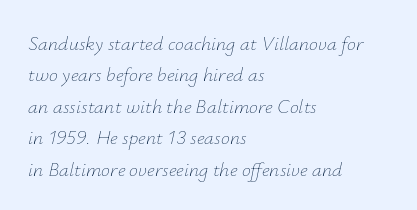
The image shows 20 px text type, italic (leaning right); set left-aligned, normal line spacing (1.57x), normal letter spacing, not underlined.
